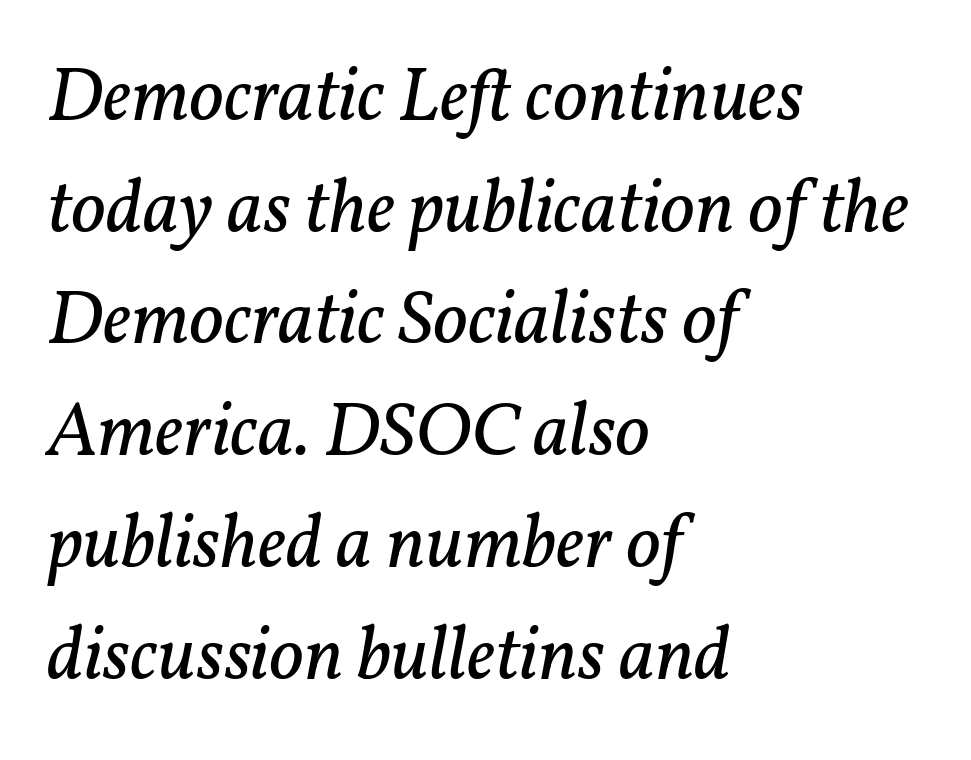
This sample uses plain, unmodified letter spacing. Slanted lettering throughout. Any mark beneath the type? The region is blank. Think standard paragraph weight, or any step lighter than that. Looks like regular typesetting: each glyph gets only the width it needs. One glance says typical: line gaps are just what's usual.
